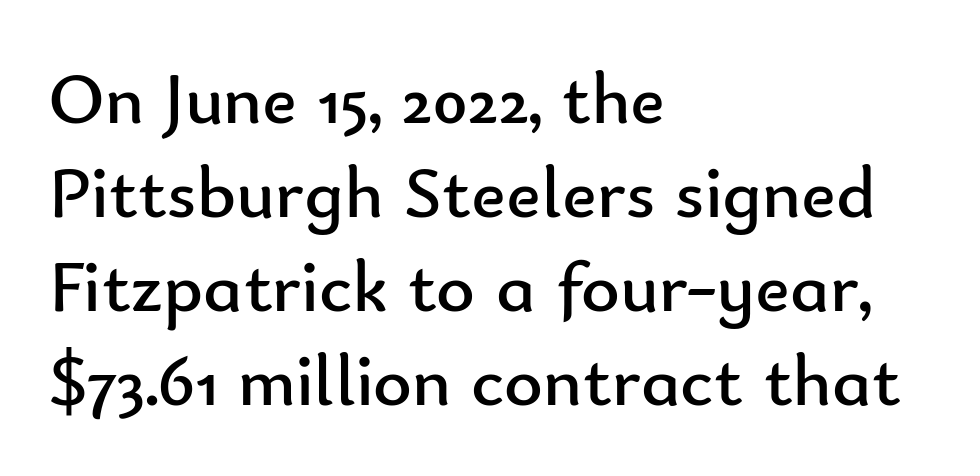
{"serif": "no", "italic": "no", "bold": "no", "weight": "regular", "width": "normal", "stroke_contrast": "low", "x_height": "small", "monospaced": "no", "underline": "no", "align": "left", "line_spacing": "normal", "line_spacing_ratio": 1.27, "letter_spacing": "normal", "letter_spacing_em": 0.0, "glyph_px": 74}
